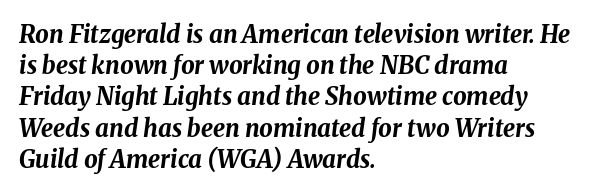
No extra tracking has been applied to these lines. Every character sits at an angle, as italics do. The compositor pushed each line to the left boundary. Is there much room between lines? A standard amount, neither cramped nor airy. These words are printed bold, with thick strokes throughout. Quick note: underline off.
